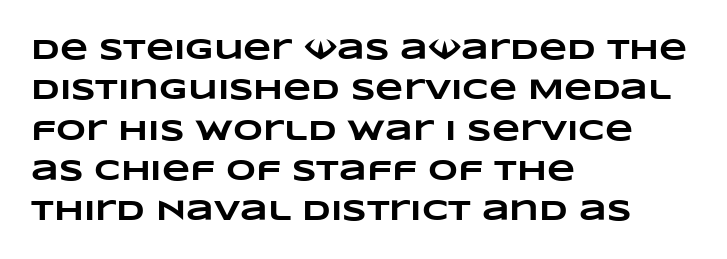
The image shows 29 px heavy, wide type; set left-aligned, normal line spacing (1.39x), normal letter spacing, not underlined; low stroke contrast and a large x-height.
